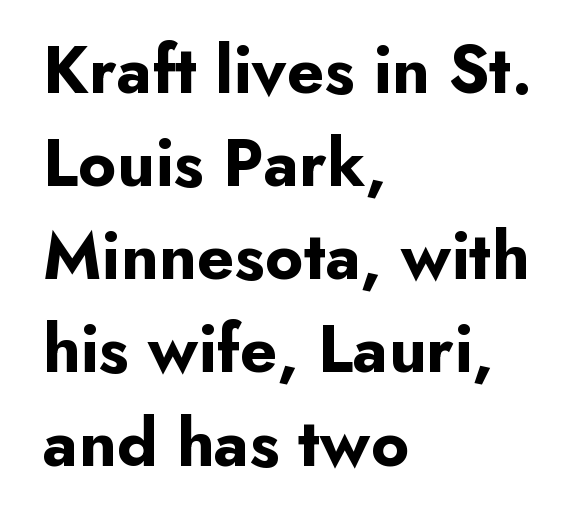
These lines keep a tight, regular rhythm from letter to letter. Here the designer chose a conventional face with non-uniform glyph widths. Each line starts at the same left margin while the right side varies. The leading is moderate, giving the passage an even texture. Letters rest on an invisible, unmarked baseline.
